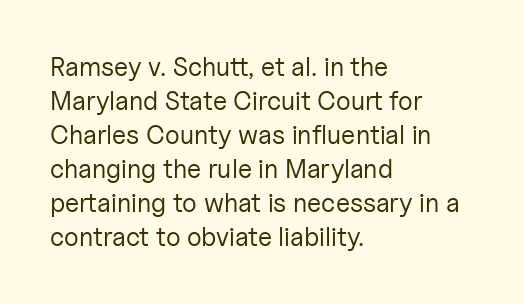
{"italic": "no", "bold": "no", "underline": "no", "align": "left", "line_spacing": "normal", "line_spacing_ratio": 1.31, "letter_spacing": "normal", "letter_spacing_em": 0.0, "glyph_px": 26}
